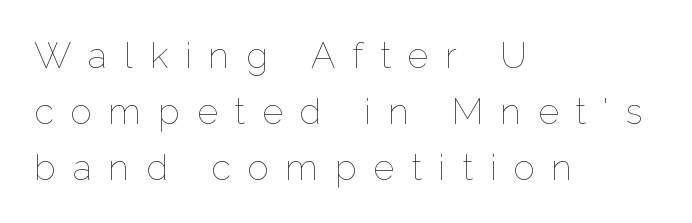
The image shows 36 px thin type, upright; set left-aligned, normal line spacing (1.55x), unusually wide letter spacing (+0.47 em), not underlined; low stroke contrast and a medium x-height.
